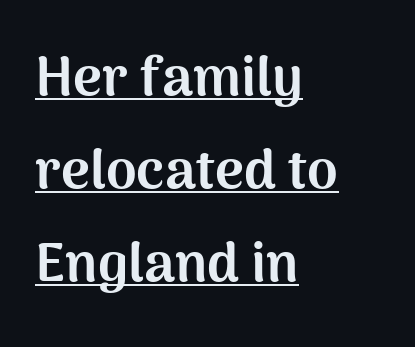
Examine the stroke ends and you'll find no serifs. The letters are bold, with thick, heavy strokes. The horizontal fit of the characters is conventional and even. Line starts are locked; line ends wander.
